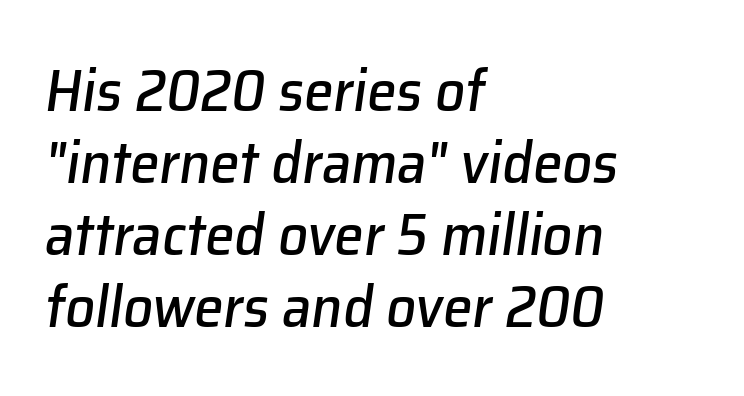
This sample uses an oblique cut, with every glyph tilted off the vertical. The lines are quadded left. The face used here is proportionally spaced, like ordinary book or web type. The glyphs are unaccompanied by any horizontal stroke below them.
